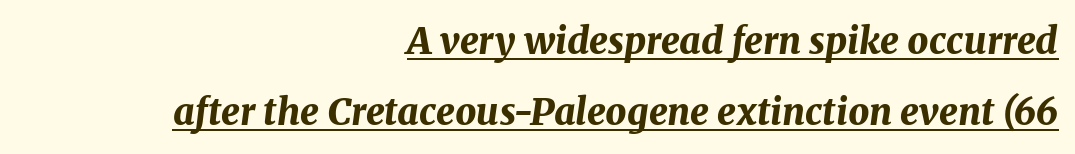
Q: Is the text bold? A: Yes.
Q: Is the text italic (slanted)? A: Yes, it leans right by about 8 degrees.
Q: Is the text underlined? A: Yes.
Q: How is the paragraph aligned? A: Right-aligned.
Q: Is the spacing between letters normal or unusually wide? A: Normal.
Q: Is the spacing between lines tight, normal or loose? A: Loose.
Q: Width (condensed, normal, or wide)? A: Normal.
Q: Stroke contrast? A: Medium.
Q: x-height? A: Medium.
Q: Monospaced? A: No.
